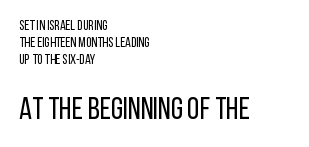
Q: Is the text bold? A: No.
Q: Is the text italic (slanted)? A: No, it is upright.
Q: Is the typeface a serif or a sans-serif typeface? A: Sans-serif.
Q: Is the text underlined? A: No.
Q: How is the paragraph aligned? A: Left-aligned.
Q: Is the spacing between letters normal or unusually wide? A: Normal.
Q: Which block of text is set in a larger size, the first (top) or the second (bottom)? A: The second (bottom) one.
Q: Width (condensed, normal, or wide)? A: Condensed.
Q: Stroke contrast? A: Low.
Q: x-height? A: Large.
Q: Monospaced? A: No.
